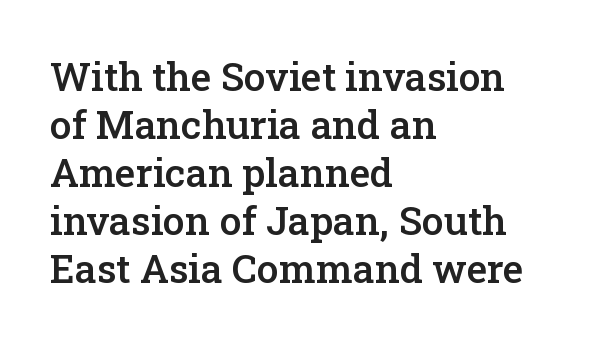
{"serif": "yes", "italic": "no", "bold": "semi", "weight": "semibold", "width": "normal", "stroke_contrast": "low", "x_height": "medium", "monospaced": "no", "underline": "no", "align": "left", "line_spacing_ratio": 1.23, "letter_spacing": "normal", "letter_spacing_em": 0.0, "glyph_px": 39}
